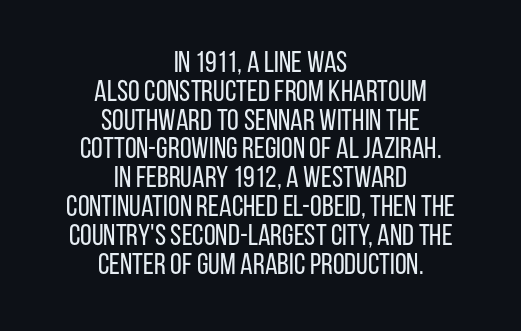
The image shows 30 px regular-weight, condensed sans-serif type, upright; set centered, tight line spacing (0.96x), normal letter spacing, not underlined; low stroke contrast and a large x-height.
